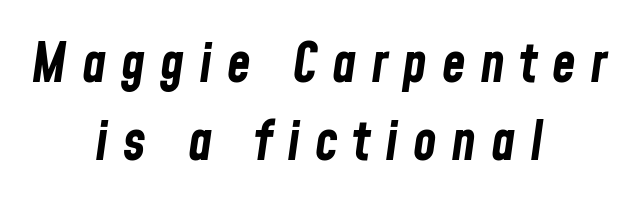
The image shows 54 px bold, condensed type, italic (leaning right); set centered, normal line spacing (1.44x), unusually wide letter spacing (+0.27 em), not underlined; low stroke contrast and a medium x-height.
